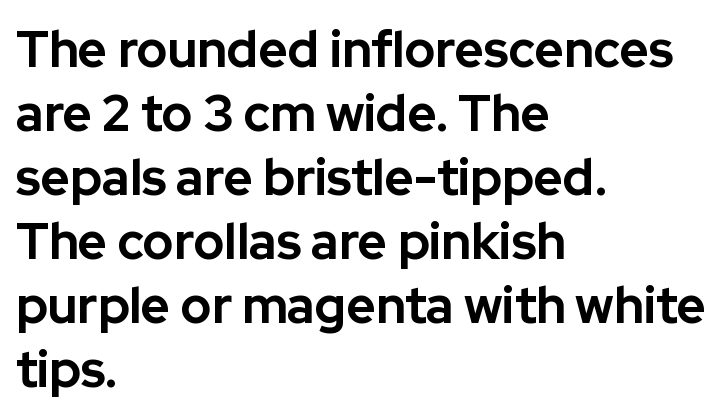
The rendering uses natural spacing where letterforms have individual widths. The typesetter chose a ragged-right arrangement here. The letters sit at their default tracking, neither squeezed nor spread. Bare-footed words on every line. Notice how descenders clear the ascenders below comfortably — that's standard leading.
